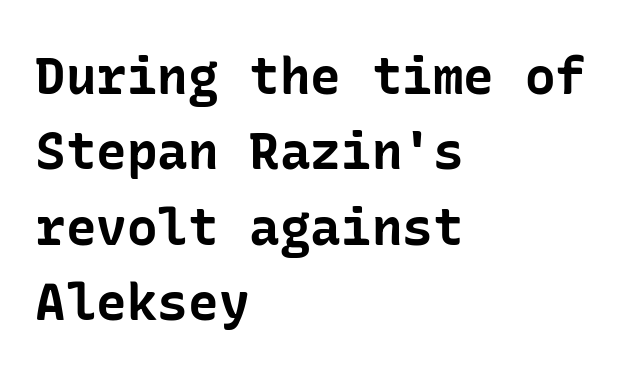
Q: Is the text bold? A: Yes.
Q: Is the text italic (slanted)? A: No, it is upright.
Q: Is the typeface a serif or a sans-serif typeface? A: Sans-serif.
Q: Is the text underlined? A: No.
Q: How is the paragraph aligned? A: Left-aligned.
Q: Is the spacing between letters normal or unusually wide? A: Normal.
Q: Is the spacing between lines tight, normal or loose? A: Normal.
Q: Width (condensed, normal, or wide)? A: Normal.
Q: Stroke contrast? A: Low.
Q: x-height? A: Medium.
